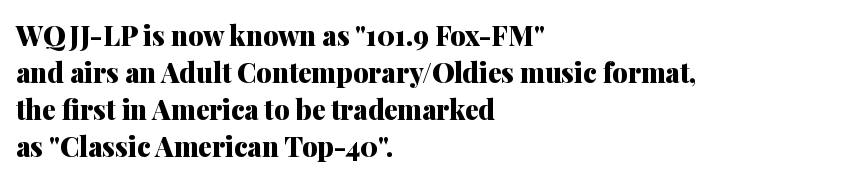
The image shows 27 px bold type, upright; set left-aligned, normal line spacing (1.37x), normal letter spacing, not underlined.
